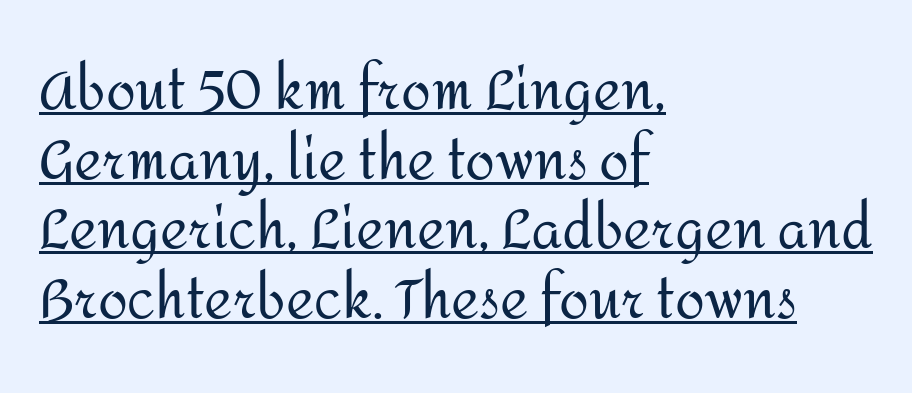
The image shows 54 px regular-weight sans-serif type, upright; set left-aligned, normal line spacing (1.29x), normal letter spacing, underlined; medium stroke contrast and a medium x-height.
